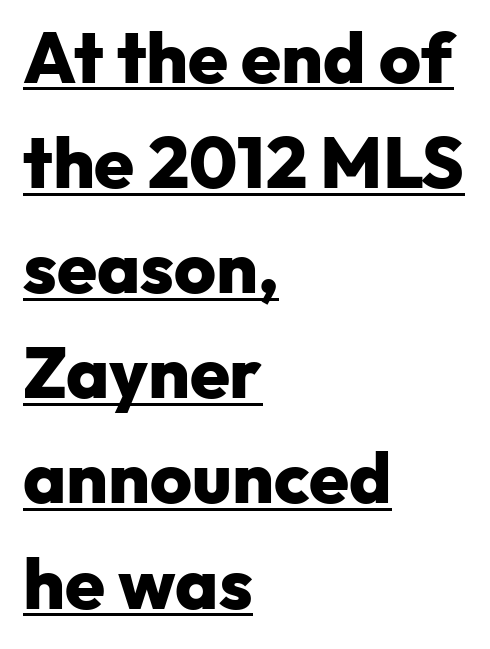
Q: Is the text bold? A: Yes.
Q: Is the text italic (slanted)? A: No, it is upright.
Q: Is the typeface a serif or a sans-serif typeface? A: Sans-serif.
Q: Is the text underlined? A: Yes.
Q: How is the paragraph aligned? A: Left-aligned.
Q: Is the spacing between letters normal or unusually wide? A: Normal.
Q: Is the spacing between lines tight, normal or loose? A: Normal.
Q: Width (condensed, normal, or wide)? A: Normal.
Q: Stroke contrast? A: Low.
Q: x-height? A: Medium.
Q: Monospaced? A: No.
